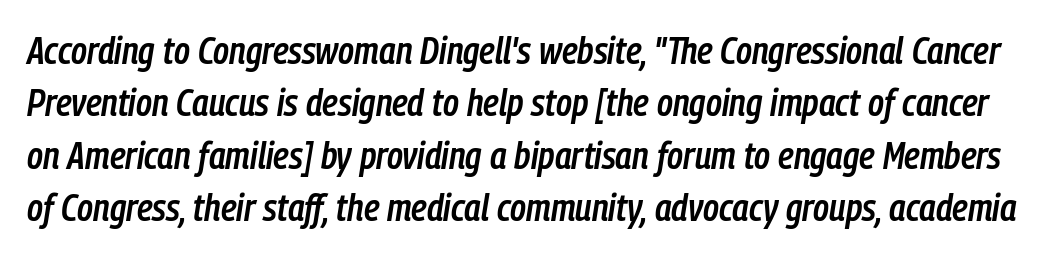
The image shows 38 px semibold, condensed type, italic (leaning right); set normal line spacing (1.38x), normal letter spacing, not underlined; low stroke contrast and a medium x-height.
